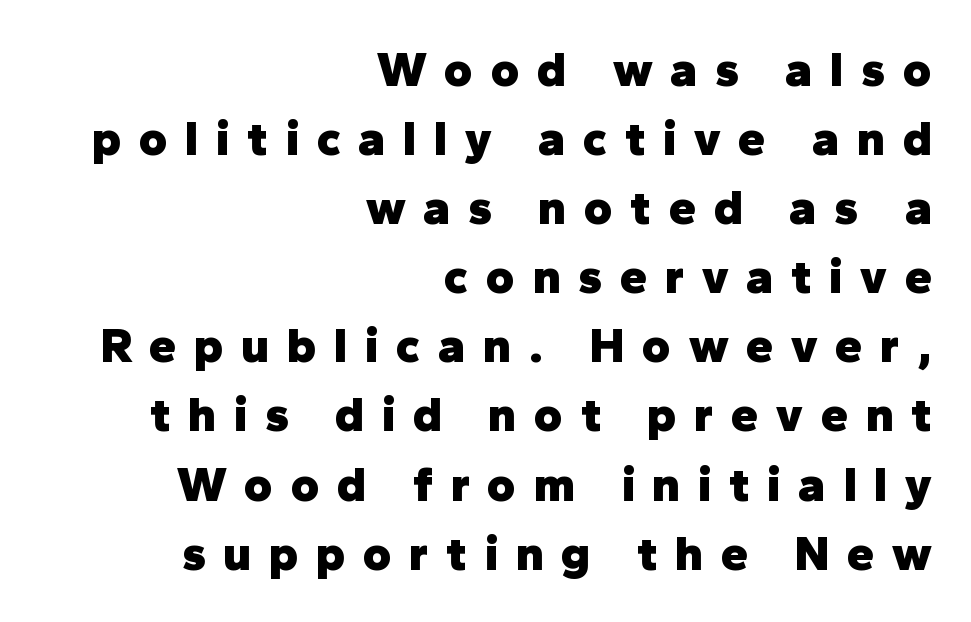
Q: Is the text bold? A: Yes.
Q: Is the text italic (slanted)? A: No, it is upright.
Q: Is the typeface a serif or a sans-serif typeface? A: Sans-serif.
Q: Is the text underlined? A: No.
Q: How is the paragraph aligned? A: Right-aligned.
Q: Is the spacing between letters normal or unusually wide? A: Unusually wide.
Q: Is the spacing between lines tight, normal or loose? A: Normal.
Q: Width (condensed, normal, or wide)? A: Normal.
Q: Stroke contrast? A: Low.
Q: x-height? A: Medium.
Q: Monospaced? A: No.
